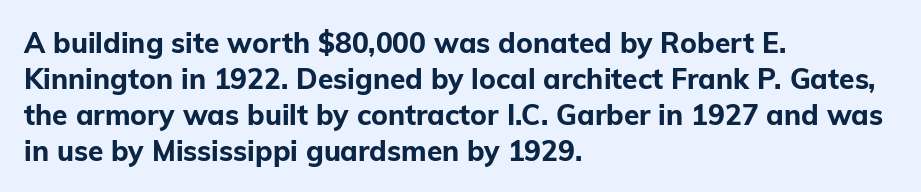
A student would call this left alignment; a typographer would say flush left, rag right. Caption: bold face, heavy strokes. Nope, not italic — everything's standing straight. Compared with typical paragraphs, the rows here are spaced about the same. Type style note: lacks serifs. Bare-footed words on every line.
